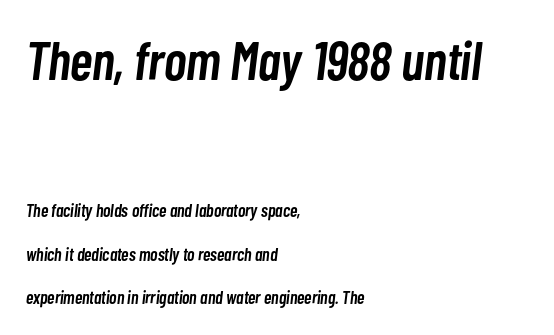
{"italic": "yes", "lean": "right", "slant_degrees": 7, "bold": "semi", "weight": "semibold", "width": "condensed", "stroke_contrast": "low", "x_height": "medium", "monospaced": "no", "underline": "no", "align": "left", "line_spacing": "loose", "line_spacing_ratio": 2.41, "letter_spacing": "normal", "letter_spacing_em": 0.0, "larger_block": "first", "size_ratio": 3.0, "glyph_px": 54}
